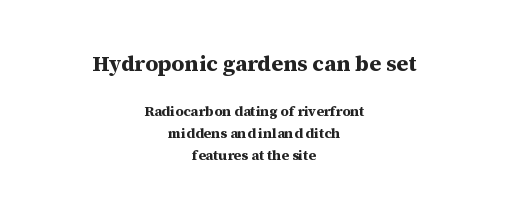
{"italic": "no", "bold": "yes", "underline": "no", "align": "center", "line_spacing": "normal", "line_spacing_ratio": 1.59, "letter_spacing": "normal", "letter_spacing_em": 0.0, "larger_block": "first", "size_ratio": 1.57, "glyph_px": 22}
